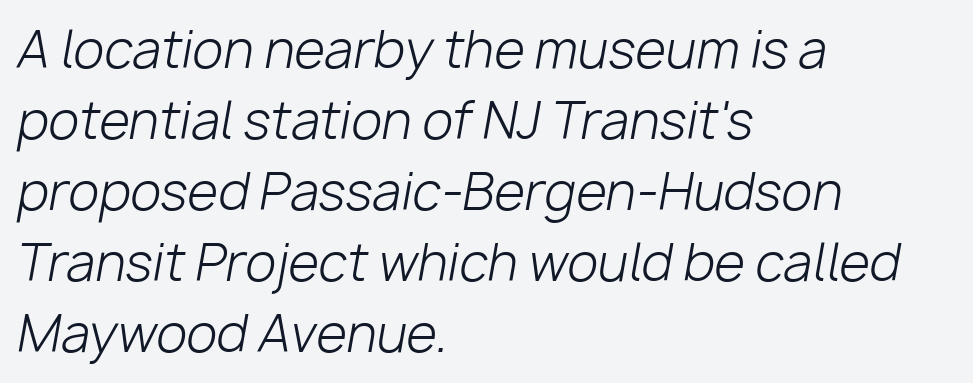
{"italic": "yes", "lean": "right", "slant_degrees": 10, "bold": "no", "weight": "light", "width": "normal", "stroke_contrast": "low", "x_height": "medium", "monospaced": "no", "underline": "no", "align": "left", "line_spacing": "normal", "line_spacing_ratio": 1.42, "letter_spacing": "normal", "letter_spacing_em": 0.0, "glyph_px": 50}
